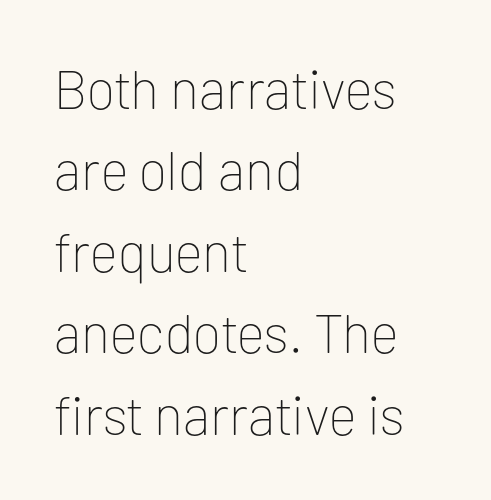
Q: Is the text bold? A: No.
Q: Is the text italic (slanted)? A: No, it is upright.
Q: Is the typeface a serif or a sans-serif typeface? A: Sans-serif.
Q: Is the text underlined? A: No.
Q: How is the paragraph aligned? A: Left-aligned.
Q: Is the spacing between letters normal or unusually wide? A: Normal.
Q: Is the spacing between lines tight, normal or loose? A: Normal.
Q: Width (condensed, normal, or wide)? A: Normal.
Q: Stroke contrast? A: Low.
Q: x-height? A: Medium.
Q: Monospaced? A: No.
